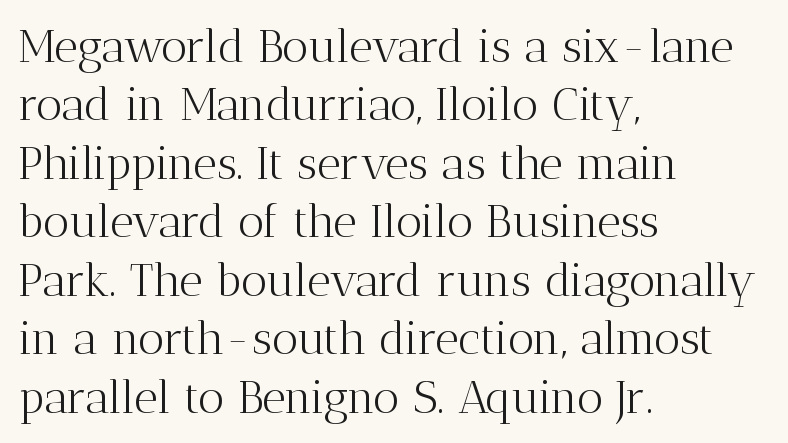
Nope, not italic — everything's standing straight. These glyphs show unthickened strokes, regular width or finer. Old-style or modern, the face here clearly has serifs. Characters follow at the spacing the type designer built in. In CSS terms this would be text-align: left.
